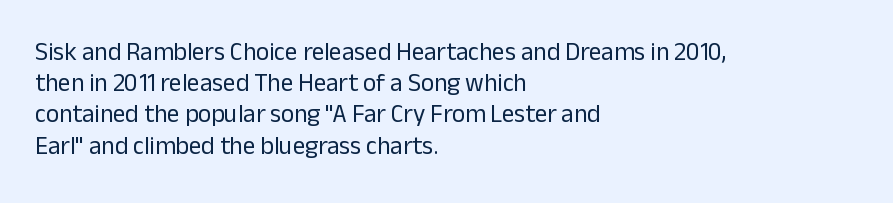
The image shows 25 px text type, upright; set left-aligned, normal line spacing (1.25x), normal letter spacing, not underlined.
